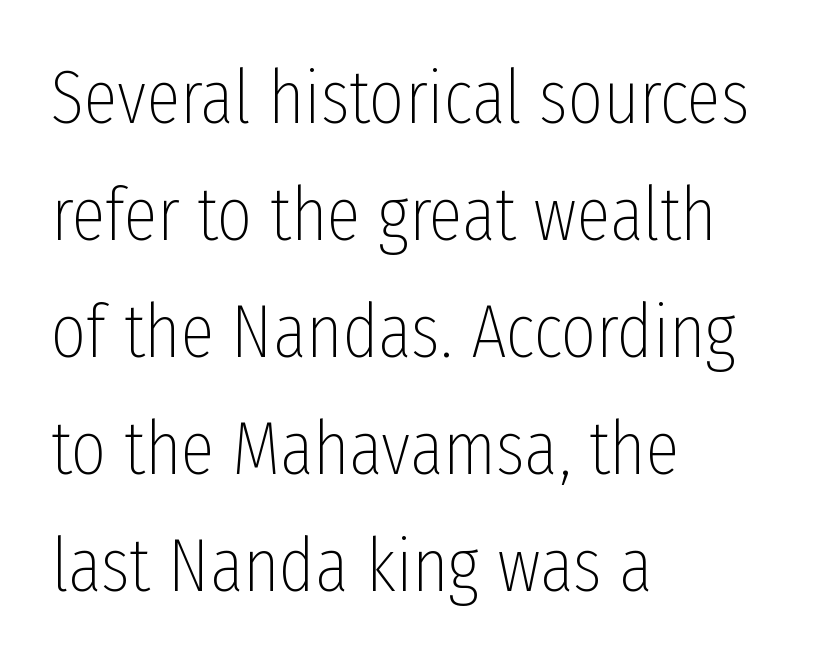
Q: Is the text bold? A: No.
Q: Is the text italic (slanted)? A: No, it is upright.
Q: Is the typeface a serif or a sans-serif typeface? A: Sans-serif.
Q: Is the text underlined? A: No.
Q: How is the paragraph aligned? A: Left-aligned.
Q: Is the spacing between letters normal or unusually wide? A: Normal.
Q: Is the spacing between lines tight, normal or loose? A: Normal.
Q: Width (condensed, normal, or wide)? A: Condensed.
Q: Stroke contrast? A: Low.
Q: x-height? A: Medium.
Q: Monospaced? A: No.
